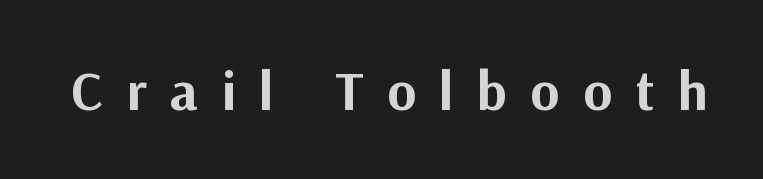
The image shows 55 px bold sans-serif type, upright; set unusually wide letter spacing (+0.43 em), not underlined; medium stroke contrast and a medium x-height.
